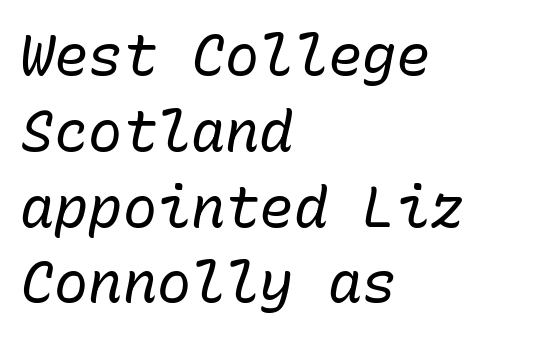
Q: Is the text bold? A: No.
Q: Is the text italic (slanted)? A: Yes, it leans right by about 10 degrees.
Q: Is the text underlined? A: No.
Q: How is the paragraph aligned? A: Left-aligned.
Q: Is the spacing between letters normal or unusually wide? A: Normal.
Q: Is the spacing between lines tight, normal or loose? A: Normal.
Q: Width (condensed, normal, or wide)? A: Normal.
Q: Stroke contrast? A: Low.
Q: x-height? A: Medium.
Q: Monospaced? A: Yes.
